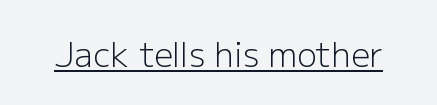
Q: Is the text bold? A: No.
Q: Is the text italic (slanted)? A: No, it is upright.
Q: Is the typeface a serif or a sans-serif typeface? A: Sans-serif.
Q: Is the text underlined? A: Yes.
Q: Is the spacing between letters normal or unusually wide? A: Normal.
Q: Width (condensed, normal, or wide)? A: Normal.
Q: Stroke contrast? A: Low.
Q: x-height? A: Medium.
Q: Monospaced? A: No.
